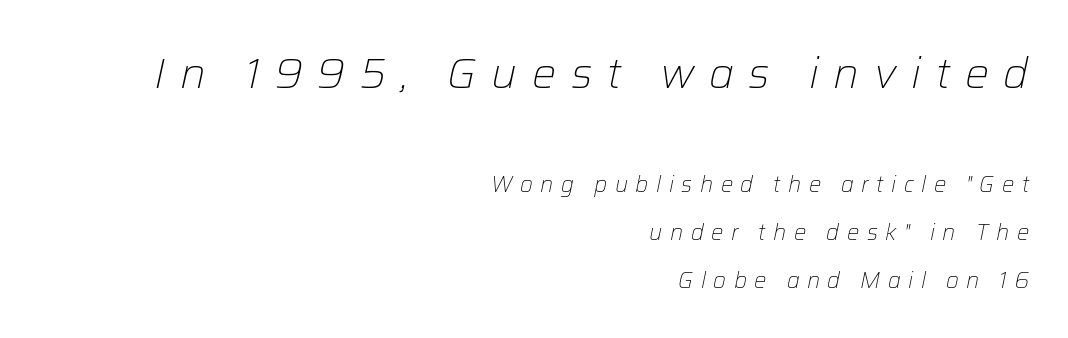
{"italic": "yes", "lean": "right", "slant_degrees": 12, "bold": "no", "weight": "light", "width": "normal", "stroke_contrast": "low", "x_height": "medium", "monospaced": "no", "underline": "no", "align": "right", "line_spacing": "loose", "line_spacing_ratio": 2.18, "letter_spacing": "wide", "letter_spacing_em": 0.34, "larger_block": "first", "size_ratio": 1.95, "glyph_px": 43}
